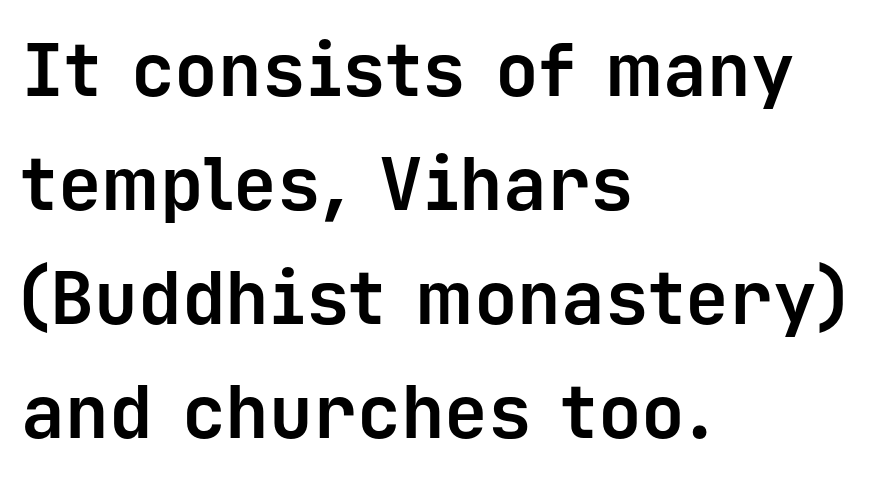
Q: Is the text bold? A: Yes.
Q: Is the text italic (slanted)? A: No, it is upright.
Q: Is the typeface a serif or a sans-serif typeface? A: Sans-serif.
Q: Is the text underlined? A: No.
Q: How is the paragraph aligned? A: Left-aligned.
Q: Is the spacing between letters normal or unusually wide? A: Normal.
Q: Is the spacing between lines tight, normal or loose? A: Normal.
Q: Width (condensed, normal, or wide)? A: Normal.
Q: Stroke contrast? A: Low.
Q: x-height? A: Medium.
Q: Monospaced? A: Yes.
